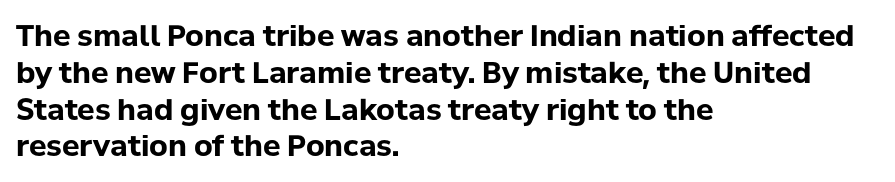
The image shows 29 px bold sans-serif type, upright; set left-aligned, normal line spacing (1.27x), normal letter spacing, not underlined; low stroke contrast and a medium x-height.
